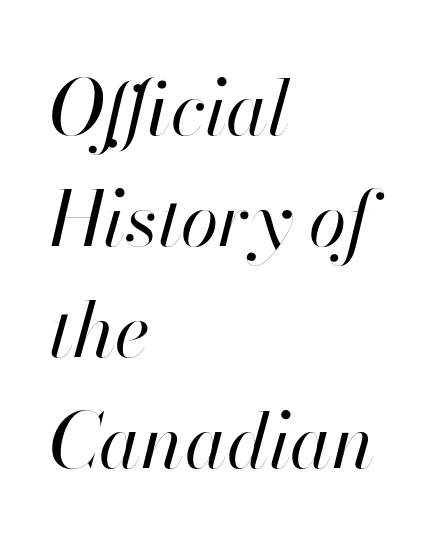
The image shows 77 px regular-weight type, italic (leaning right); set left-aligned, normal line spacing (1.44x), normal letter spacing, not underlined; high stroke contrast and a small x-height.
